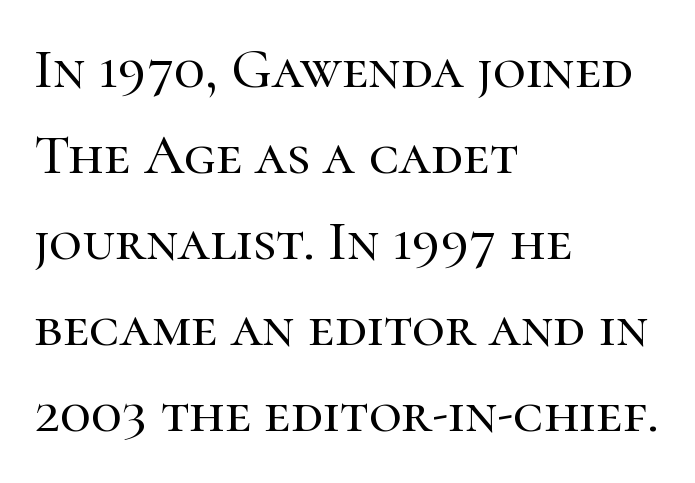
The image shows 57 px serif type, upright; set left-aligned, normal line spacing (1.51x), normal letter spacing, not underlined; high stroke contrast and a medium x-height.
